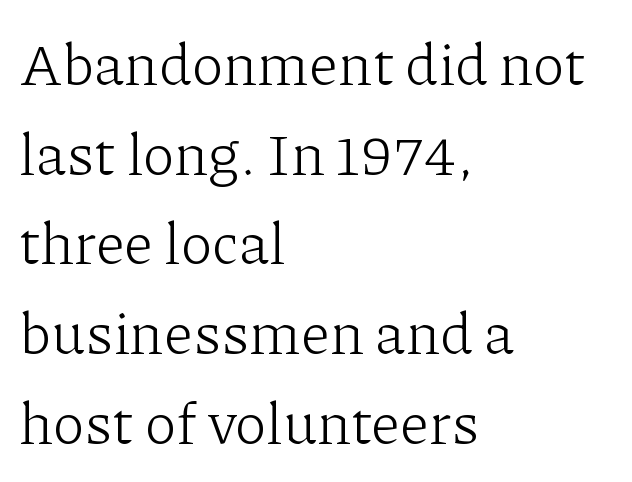
The image shows 59 px light serif type, upright; set left-aligned, normal line spacing (1.52x), normal letter spacing, not underlined; low stroke contrast and a medium x-height.
